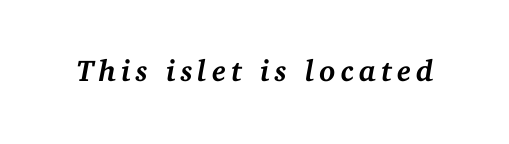
{"serif": "yes", "italic": "yes", "lean": "right", "slant_degrees": 11, "bold": "yes", "weight": "semibold", "width": "normal", "stroke_contrast": "medium", "x_height": "medium", "monospaced": "no", "underline": "no", "glyph_px": 30}
